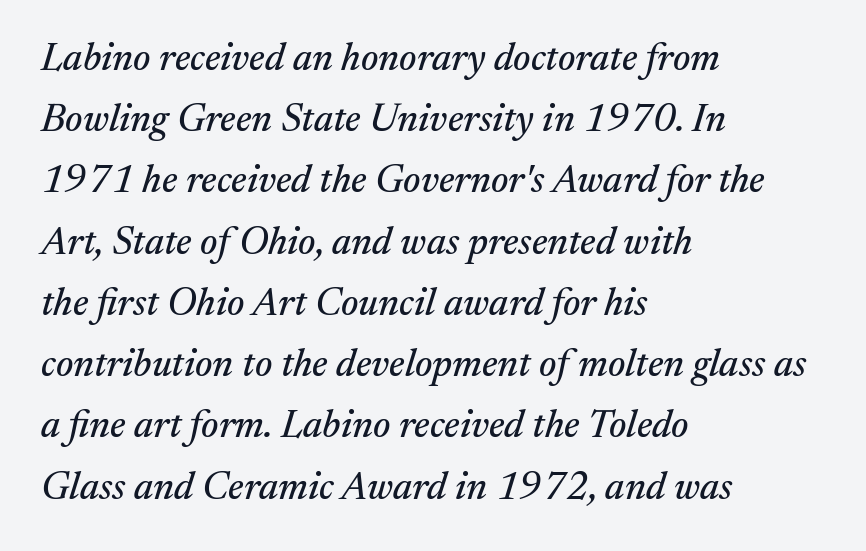
{"serif": "yes", "italic": "yes", "lean": "right", "slant_degrees": 17, "width": "normal", "stroke_contrast": "medium", "x_height": "medium", "monospaced": "no", "underline": "no", "align": "left", "line_spacing": "normal", "line_spacing_ratio": 1.57, "letter_spacing": "normal", "letter_spacing_em": 0.0, "glyph_px": 39}
